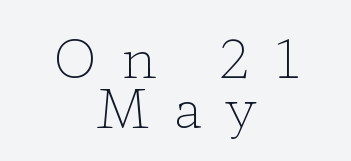
{"serif": "yes", "italic": "no", "bold": "no", "weight": "light", "width": "wide", "stroke_contrast": "low", "x_height": "medium", "monospaced": "no", "underline": "no", "align": "center", "line_spacing": "tight", "line_spacing_ratio": 0.97, "letter_spacing": "wide", "letter_spacing_em": 0.48, "glyph_px": 52}
